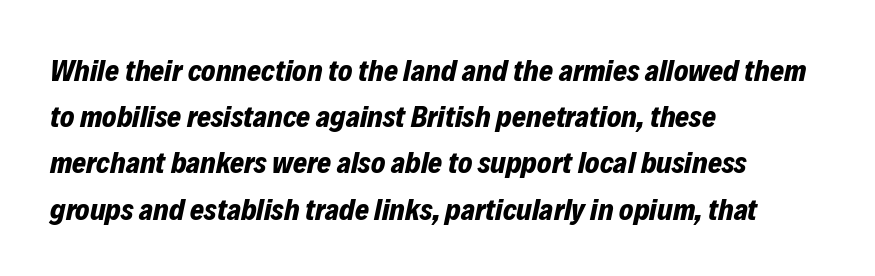
The image shows 30 px bold type, italic (leaning right); set left-aligned, normal line spacing (1.54x), normal letter spacing, not underlined; low stroke contrast and a medium x-height.
